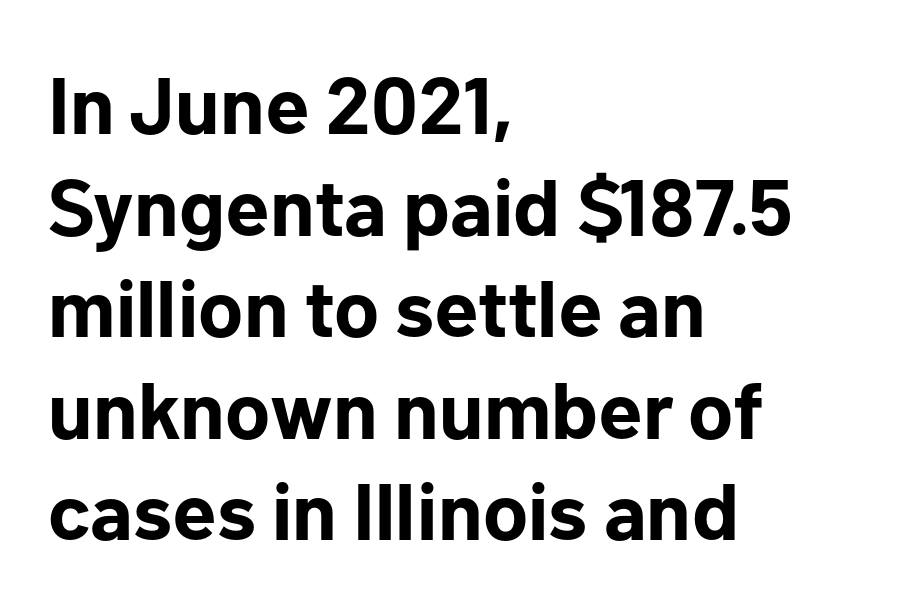
{"serif": "no", "italic": "no", "bold": "yes", "weight": "bold", "width": "normal", "stroke_contrast": "low", "x_height": "medium", "monospaced": "no", "underline": "no", "align": "left", "line_spacing": "normal", "line_spacing_ratio": 1.27, "letter_spacing": "normal", "letter_spacing_em": 0.0, "glyph_px": 80}
